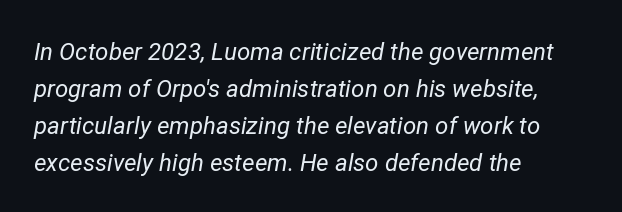
Q: Is the text bold? A: No.
Q: Is the text italic (slanted)? A: Yes, it leans right by about 12 degrees.
Q: Is the text underlined? A: No.
Q: How is the paragraph aligned? A: Left-aligned.
Q: Is the spacing between letters normal or unusually wide? A: Normal.
Q: Is the spacing between lines tight, normal or loose? A: Normal.
